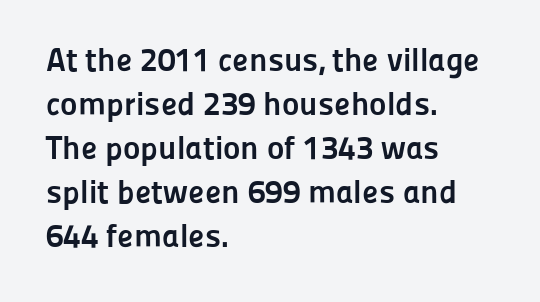
{"serif": "no", "italic": "no", "bold": "yes", "weight": "semibold", "width": "normal", "stroke_contrast": "low", "x_height": "medium", "monospaced": "no", "underline": "no", "align": "left", "line_spacing": "normal", "line_spacing_ratio": 1.33, "letter_spacing": "normal", "letter_spacing_em": 0.0, "glyph_px": 33}
